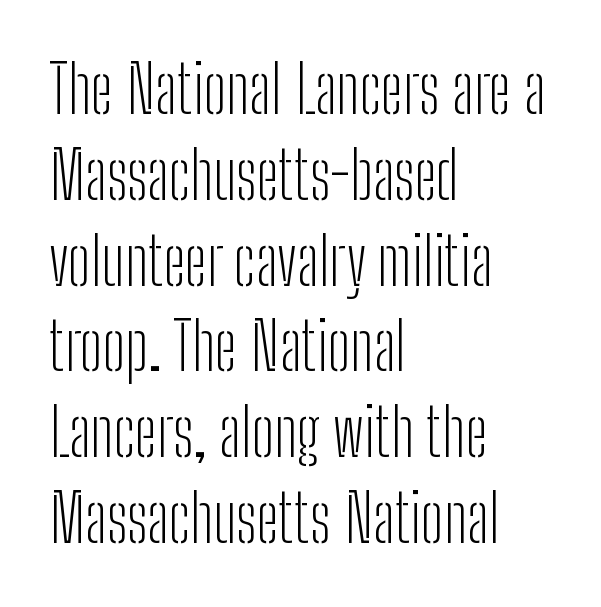
The image shows 66 px light, condensed sans-serif type, upright; set left-aligned, normal line spacing (1.3x), normal letter spacing, not underlined; low stroke contrast and a medium x-height.
